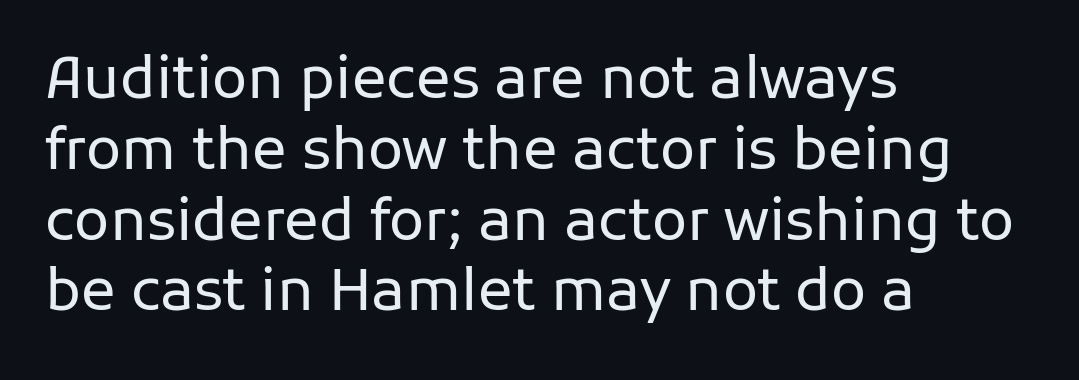
The image shows 58 px regular-weight sans-serif type, upright; set left-aligned, line spacing 1.22x, normal letter spacing, not underlined; low stroke contrast and a medium x-height.
